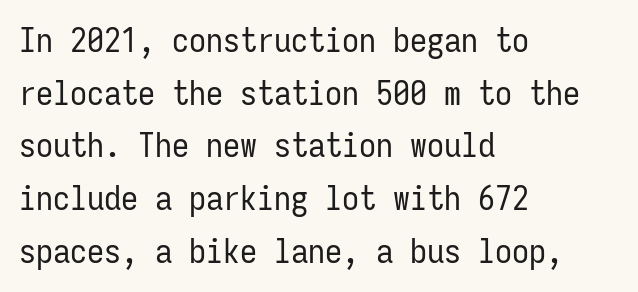
Characters remain perfectly vertical along every line. You could count columns in this text — the font is strictly monospaced. Nothing heavy about these letters — not bold at all. Words float on clear page, feet unadorned. Does the type have serifs? No, each stem ends abruptly.
